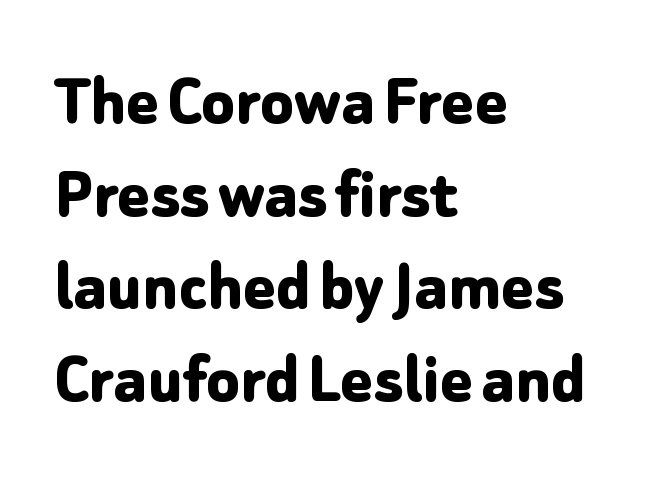
Q: Is the text bold? A: Yes.
Q: Is the text italic (slanted)? A: No, it is upright.
Q: Is the typeface a serif or a sans-serif typeface? A: Sans-serif.
Q: Is the text underlined? A: No.
Q: How is the paragraph aligned? A: Left-aligned.
Q: Is the spacing between letters normal or unusually wide? A: Normal.
Q: Width (condensed, normal, or wide)? A: Normal.
Q: Stroke contrast? A: Low.
Q: x-height? A: Medium.
Q: Monospaced? A: No.
